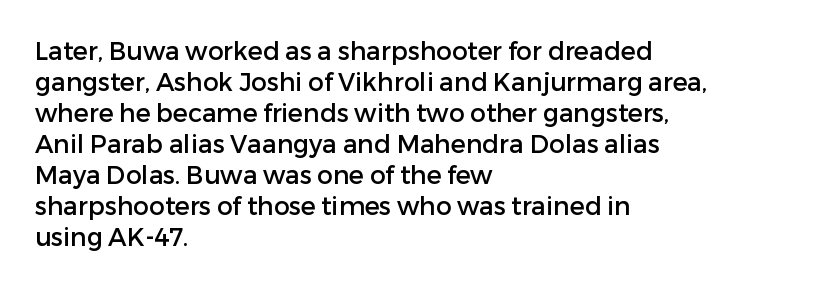
The image shows 25 px text type, upright; set left-aligned, line spacing 1.24x, normal letter spacing, not underlined.
